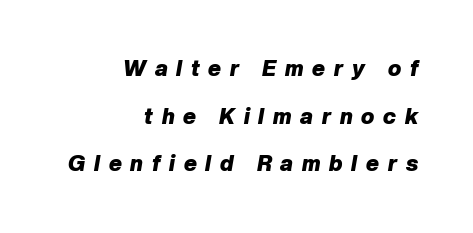
{"italic": "yes", "lean": "right", "slant_degrees": 10, "bold": "yes", "underline": "no", "align": "right", "line_spacing": "loose", "line_spacing_ratio": 2.17, "letter_spacing": "wide", "letter_spacing_em": 0.4, "glyph_px": 22}
